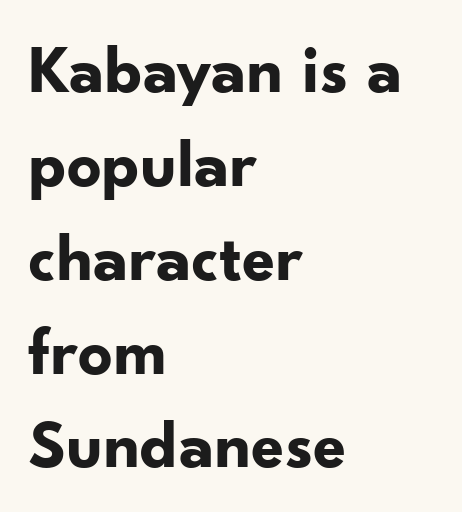
The image shows 68 px bold sans-serif type, upright; set left-aligned, normal line spacing (1.38x), normal letter spacing, not underlined; low stroke contrast and a small x-height.
